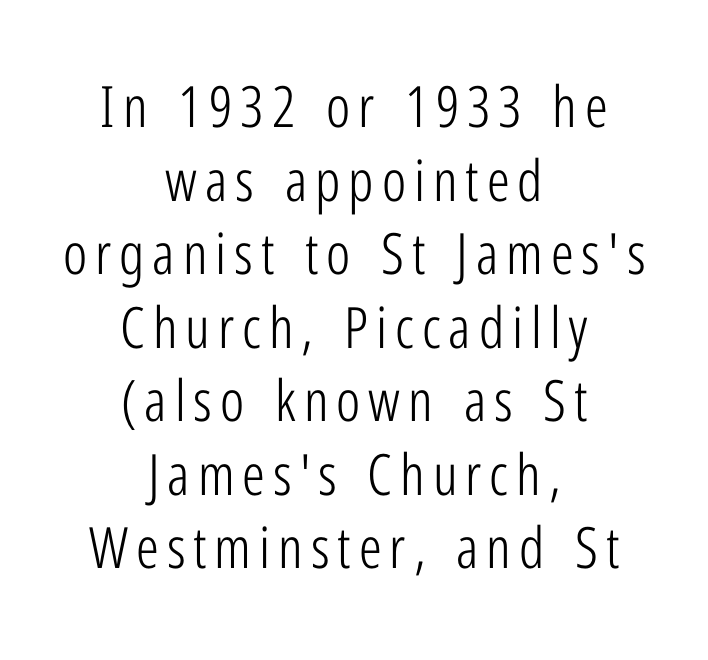
Italic? Not at all — the glyphs are vertical. Looks like regular typesetting: each glyph gets only the width it needs. Unmarked baselines from the first word to the last. Weight: not bold — regular or lighter.
